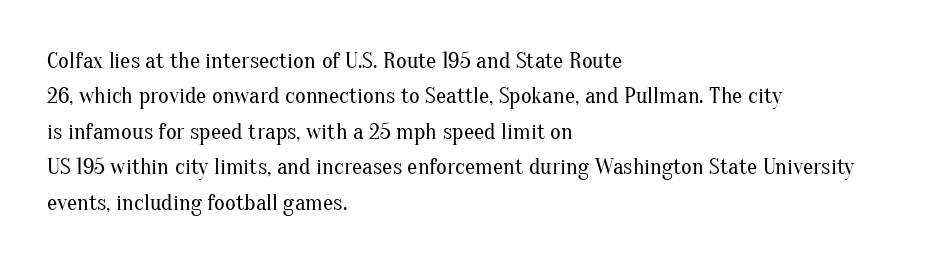
The face looks like a standard text weight, possibly lighter. Vertical strokes here are truly vertical. These lines keep a tight, regular rhythm from letter to letter. Leading matches the norm, producing a regular column. Left-aligned paragraph, ragged on the right. The space directly below the letters is spotless.
